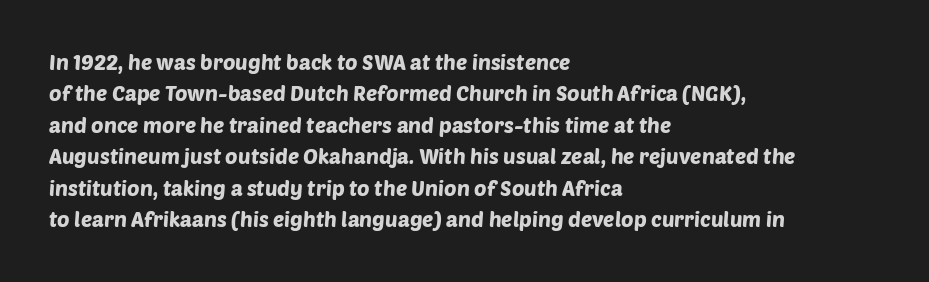
Underlining? Definitely not there. Nobody touched the tracking dial on this one. Where is the straight margin? On the left. Leading: standard.
